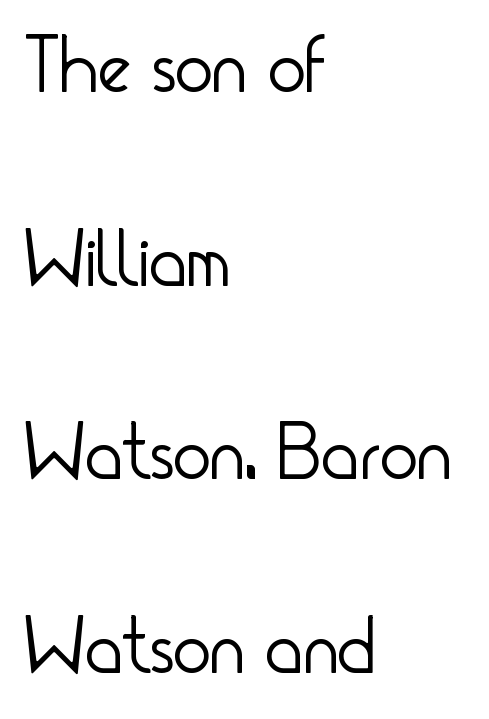
{"serif": "no", "italic": "no", "bold": "no", "weight": "light", "width": "condensed", "stroke_contrast": "low", "x_height": "small", "monospaced": "no", "underline": "no", "align": "left", "line_spacing": "loose", "line_spacing_ratio": 2.42, "letter_spacing": "normal", "letter_spacing_em": 0.0, "glyph_px": 80}
